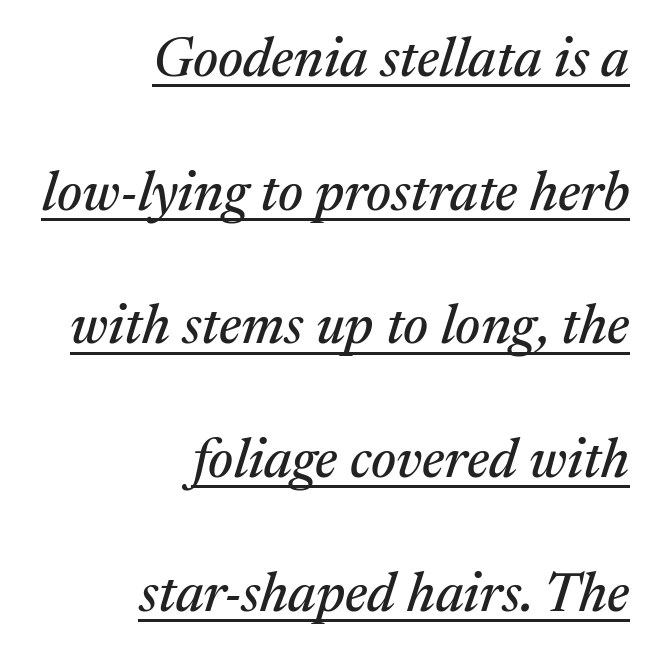
{"serif": "yes", "italic": "yes", "lean": "right", "slant_degrees": 17, "width": "normal", "stroke_contrast": "medium", "x_height": "medium", "monospaced": "no", "underline": "yes", "align": "right", "line_spacing": "loose", "line_spacing_ratio": 2.43, "letter_spacing": "normal", "letter_spacing_em": 0.0, "glyph_px": 55}
